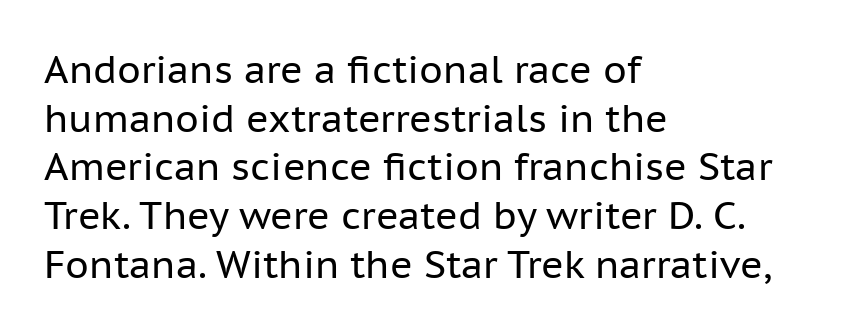
Q: Is the text bold? A: No.
Q: Is the text italic (slanted)? A: No, it is upright.
Q: Is the typeface a serif or a sans-serif typeface? A: Sans-serif.
Q: Is the text underlined? A: No.
Q: How is the paragraph aligned? A: Left-aligned.
Q: Is the spacing between letters normal or unusually wide? A: Normal.
Q: Is the spacing between lines tight, normal or loose? A: Normal.
Q: Width (condensed, normal, or wide)? A: Normal.
Q: Stroke contrast? A: Low.
Q: x-height? A: Medium.
Q: Monospaced? A: No.
